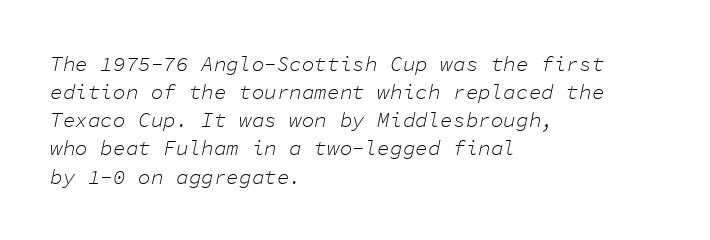
This block has exactly the height ordinary leading produces. Posture: slanted. Caption: face not bold, strokes unweighted. The string is rendered with underlining switched off. This sample is left-justified, so line endings fall wherever the words run out.
